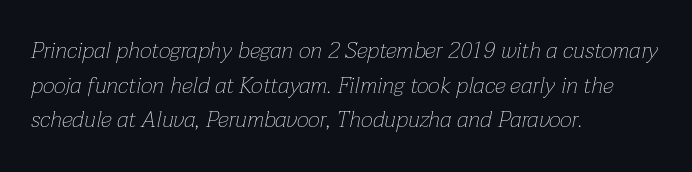
{"italic": "yes", "lean": "right", "slant_degrees": 12, "bold": "no", "underline": "no", "align": "left", "line_spacing": "normal", "line_spacing_ratio": 1.51, "letter_spacing": "normal", "letter_spacing_em": 0.0, "glyph_px": 23}
